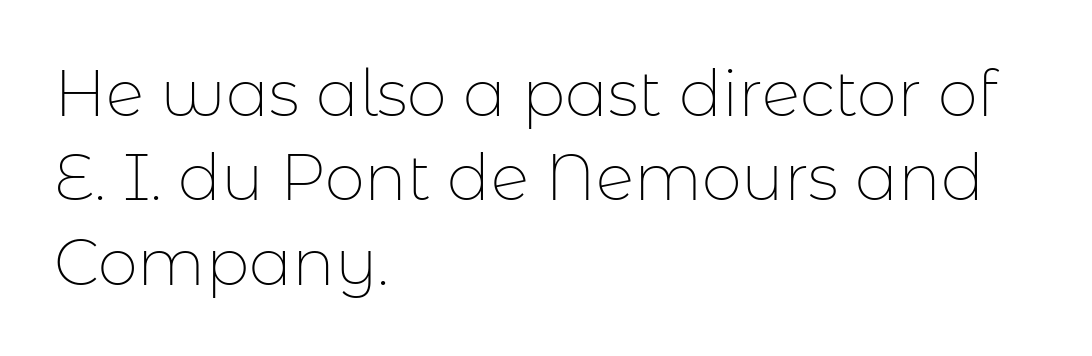
The image shows 64 px thin sans-serif type, upright; set left-aligned, normal line spacing (1.32x), normal letter spacing, not underlined; low stroke contrast and a medium x-height.
